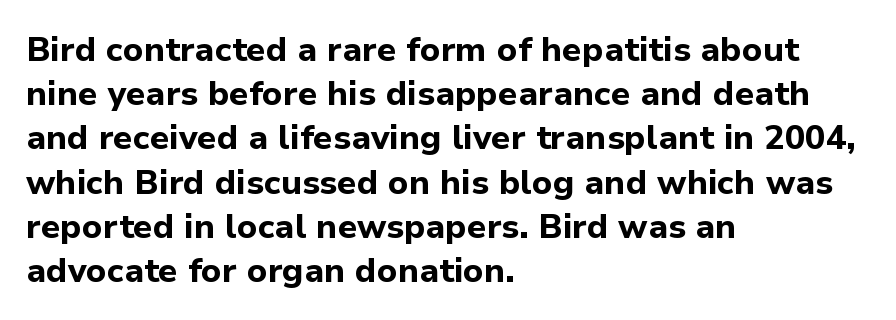
Is the letter spacing exaggerated? No — it looks like the ordinary default. Has an underline been added? It has not. This is heavy type, rendered in bold. Every stem runs plumb, perpendicular to the baseline.
